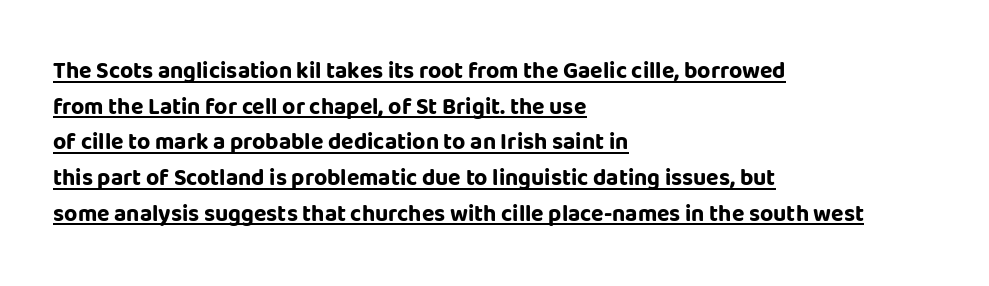
Heavy-handed strokes throughout: this text is bold. The passage shown is underscored from start to finish. The vertical gap from one line to the next is medium. The typesetter chose a ragged-right arrangement here.
